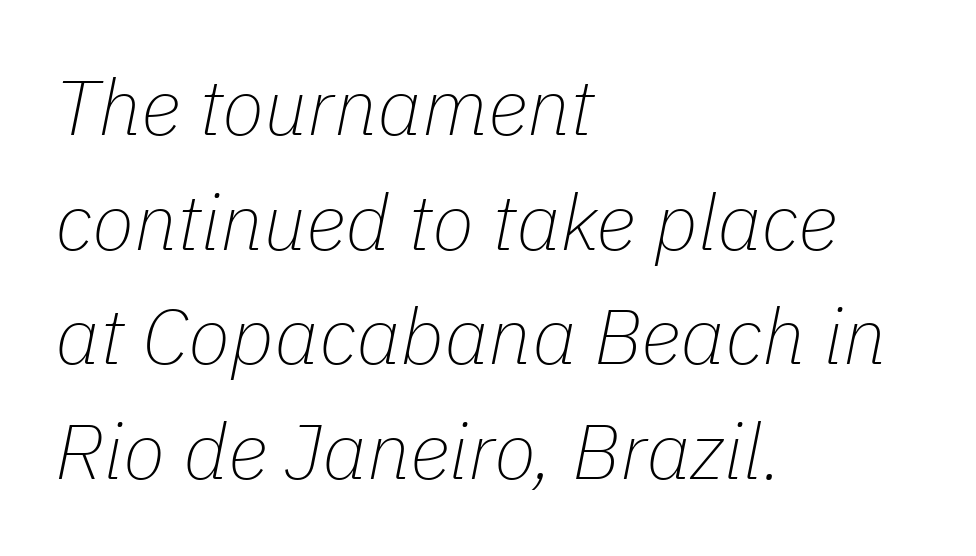
The image shows 78 px thin type, italic (leaning right); set left-aligned, normal line spacing (1.47x), normal letter spacing, not underlined; low stroke contrast and a medium x-height.
